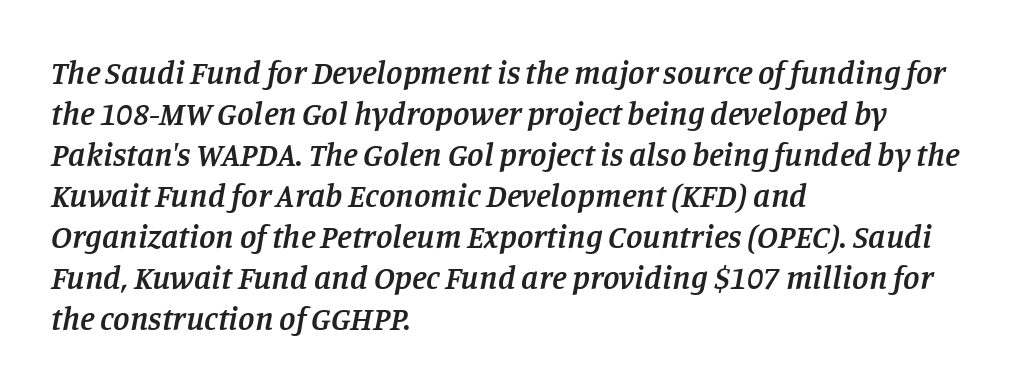
{"serif": "yes", "italic": "yes", "lean": "right", "slant_degrees": 11, "bold": "semi", "weight": "semibold", "width": "normal", "stroke_contrast": "low", "x_height": "large", "monospaced": "no", "underline": "no", "align": "left", "line_spacing_ratio": 1.24, "letter_spacing": "normal", "letter_spacing_em": 0.0, "glyph_px": 33}
